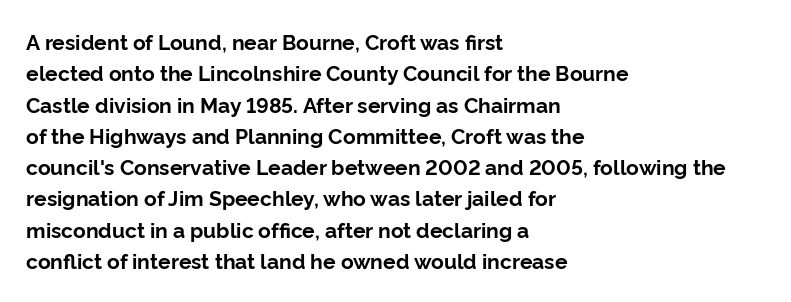
The passage shown is emphatically bold. The specimen reads as upright at a glance. Alignment: flush left. What stands out about the letter spacing? Nothing — it is the standard amount. The block of text has a typical density, with ordinary space between rows. The words here are not underlined.
